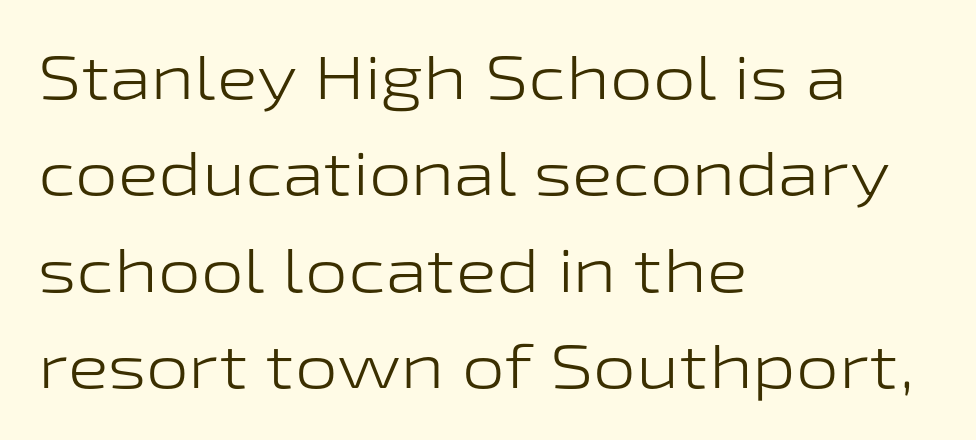
Q: Is the text bold? A: No.
Q: Is the text italic (slanted)? A: No, it is upright.
Q: Is the typeface a serif or a sans-serif typeface? A: Sans-serif.
Q: Is the text underlined? A: No.
Q: How is the paragraph aligned? A: Left-aligned.
Q: Is the spacing between letters normal or unusually wide? A: Normal.
Q: Is the spacing between lines tight, normal or loose? A: Normal.
Q: Width (condensed, normal, or wide)? A: Wide.
Q: Stroke contrast? A: Low.
Q: x-height? A: Medium.
Q: Monospaced? A: No.
